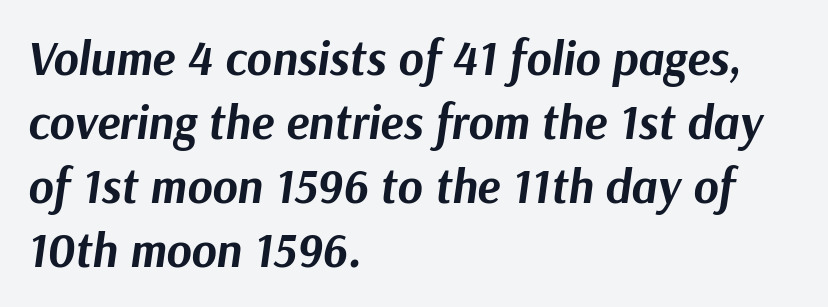
The image shows 48 px bold type, italic (leaning right); set left-aligned, normal line spacing (1.33x), normal letter spacing, not underlined; medium stroke contrast and a medium x-height.
